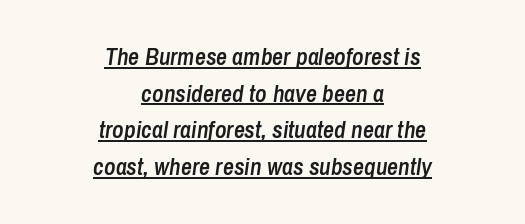
{"italic": "yes", "lean": "right", "slant_degrees": 8, "bold": "semi", "underline": "yes", "align": "center", "line_spacing": "normal", "line_spacing_ratio": 1.53, "letter_spacing": "normal", "letter_spacing_em": 0.0, "glyph_px": 24}
